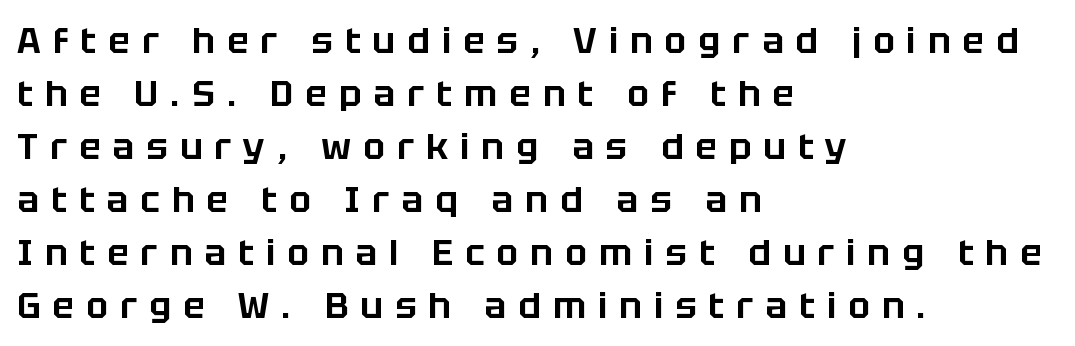
Q: Is the text italic (slanted)? A: No, it is upright.
Q: Is the typeface a serif or a sans-serif typeface? A: Sans-serif.
Q: Is the text underlined? A: No.
Q: How is the paragraph aligned? A: Left-aligned.
Q: Is the spacing between letters normal or unusually wide? A: Unusually wide.
Q: Is the spacing between lines tight, normal or loose? A: Normal.
Q: Width (condensed, normal, or wide)? A: Normal.
Q: Stroke contrast? A: Low.
Q: x-height? A: Large.
Q: Monospaced? A: No.
